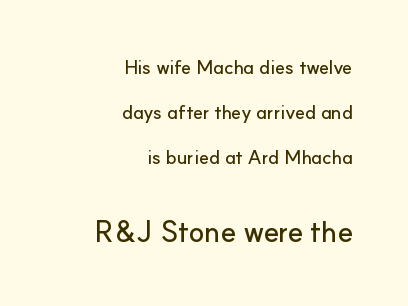
You could not count columns in this text — the font is proportionally spaced. The passage shown begins with its smaller block and ends with its larger one. Tracking here is standard; glyphs follow each other at the usual distance. This sample trades compactness for vertical openness between lines. Is the block centered? No — it sits flush against the right margin.
